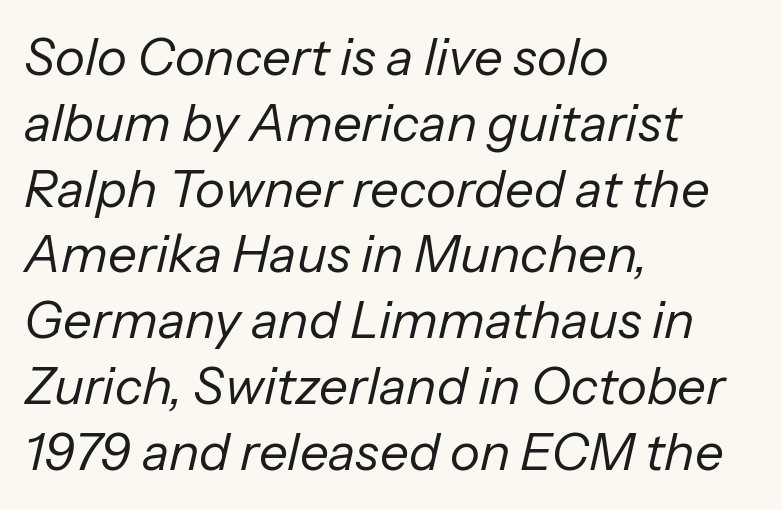
{"italic": "yes", "lean": "right", "slant_degrees": 13, "bold": "no", "weight": "regular", "width": "normal", "stroke_contrast": "low", "x_height": "medium", "monospaced": "no", "underline": "no", "align": "left", "line_spacing": "normal", "line_spacing_ratio": 1.29, "letter_spacing": "normal", "letter_spacing_em": 0.0, "glyph_px": 51}
